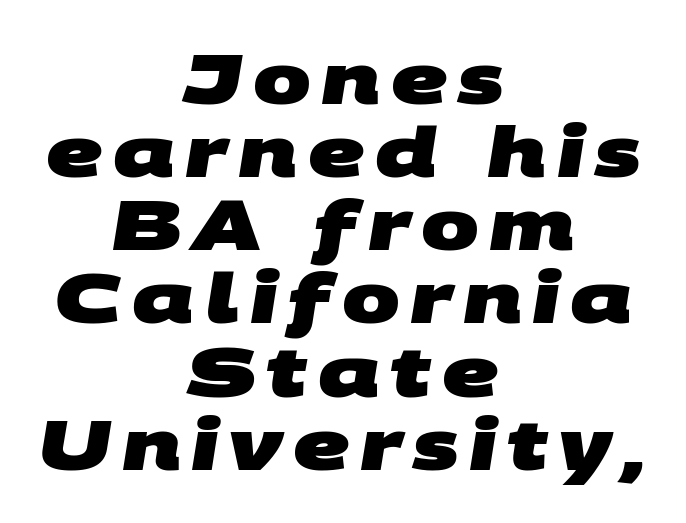
{"serif": "no", "bold": "yes", "weight": "heavy", "width": "wide", "stroke_contrast": "medium", "x_height": "large", "monospaced": "no", "underline": "no", "align": "center", "line_spacing": "tight", "line_spacing_ratio": 1.06, "glyph_px": 69}
